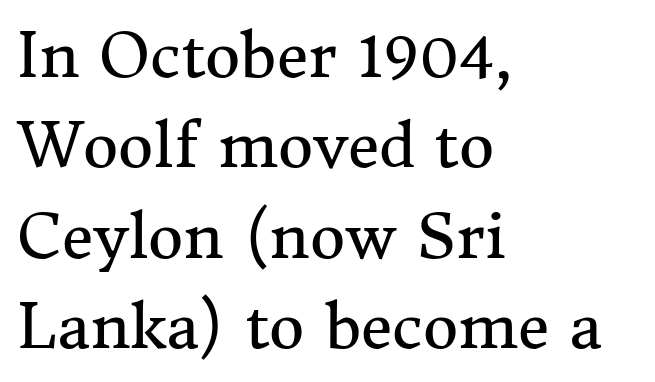
This reads as an unemphasized weight, regular at the heaviest. Observe the ordinary spacing: letters are neighbours, not strangers. The text block is weighted toward the left margin, trailing off unevenly rightward. Does the lettering tilt? It doesn't — this is upright. The characters display serif detailing at their extremities.
